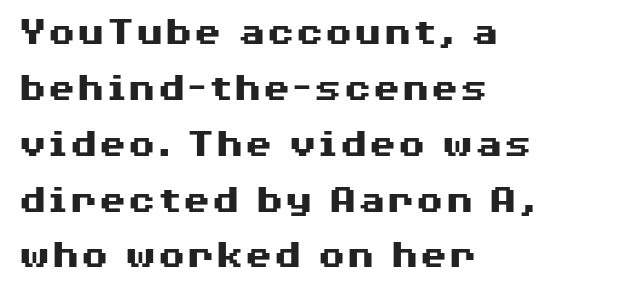
{"serif": "no", "italic": "no", "bold": "yes", "weight": "heavy", "width": "wide", "stroke_contrast": "medium", "x_height": "medium", "monospaced": "no", "underline": "no", "align": "left", "line_spacing": "normal", "line_spacing_ratio": 1.33, "letter_spacing": "normal", "letter_spacing_em": 0.0, "glyph_px": 42}
